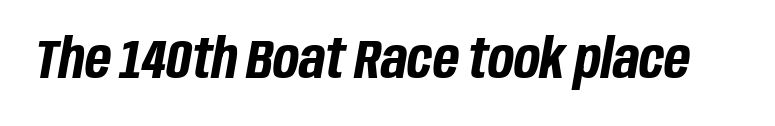
{"italic": "yes", "lean": "right", "slant_degrees": 10, "bold": "yes", "weight": "bold", "width": "condensed", "stroke_contrast": "low", "x_height": "large", "monospaced": "no", "underline": "no", "letter_spacing": "normal", "letter_spacing_em": 0.0, "glyph_px": 54}
